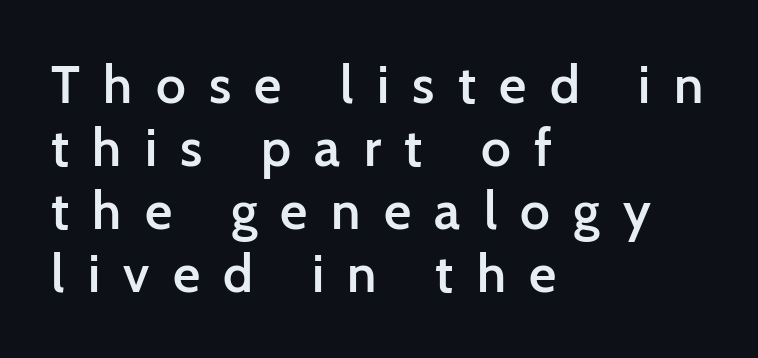
The image shows 53 px semibold sans-serif type, upright; set left-aligned, line spacing 1.19x, unusually wide letter spacing (+0.44 em), not underlined; low stroke contrast and a medium x-height.
